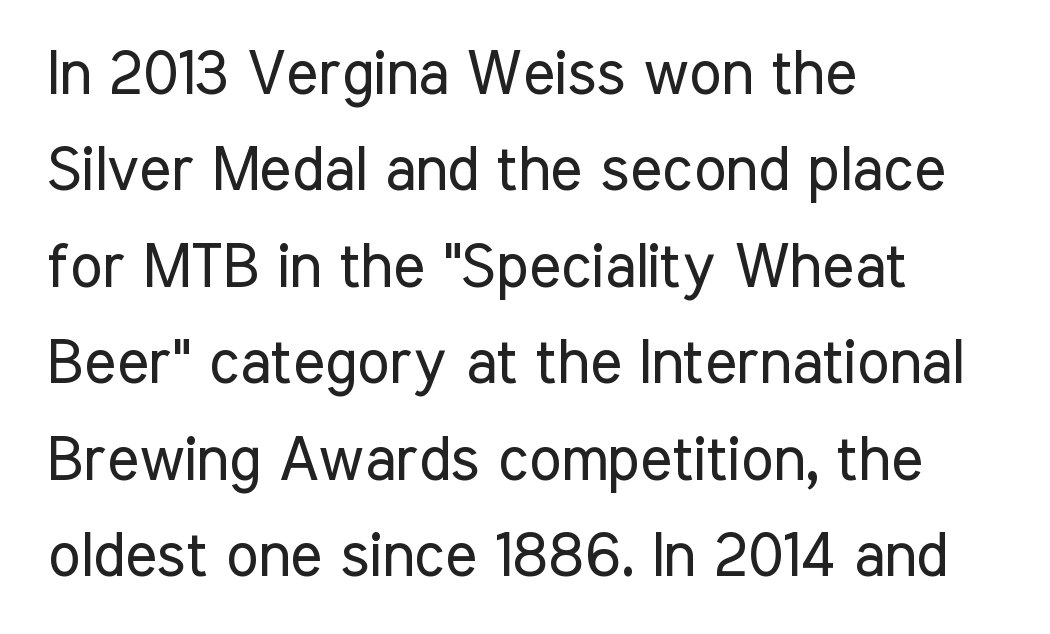
Q: Is the text bold? A: No.
Q: Is the text italic (slanted)? A: No, it is upright.
Q: Is the typeface a serif or a sans-serif typeface? A: Sans-serif.
Q: Is the text underlined? A: No.
Q: How is the paragraph aligned? A: Left-aligned.
Q: Is the spacing between letters normal or unusually wide? A: Normal.
Q: Is the spacing between lines tight, normal or loose? A: Normal.
Q: Width (condensed, normal, or wide)? A: Condensed.
Q: Stroke contrast? A: Low.
Q: x-height? A: Medium.
Q: Monospaced? A: No.
